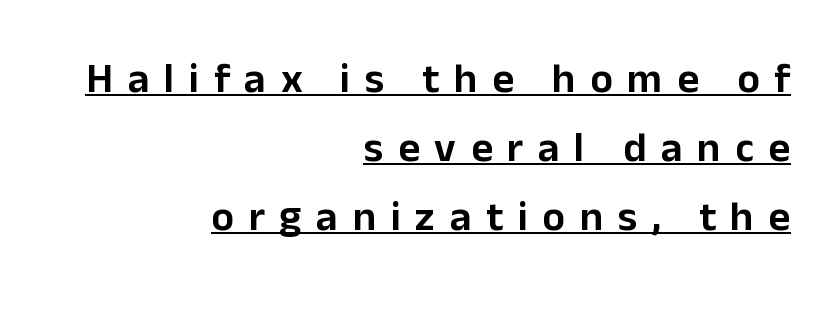
{"serif": "no", "italic": "no", "width": "normal", "stroke_contrast": "low", "x_height": "medium", "monospaced": "no", "underline": "yes", "align": "right", "line_spacing": "normal", "line_spacing_ratio": 1.64, "letter_spacing": "wide", "letter_spacing_em": 0.35, "glyph_px": 42}
